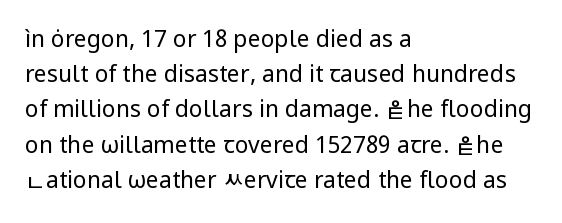
{"italic": "no", "bold": "no", "underline": "no", "align": "left", "line_spacing": "normal", "line_spacing_ratio": 1.53, "letter_spacing": "normal", "letter_spacing_em": 0.0, "glyph_px": 23}
